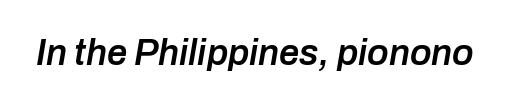
Q: Is the text bold? A: Semi-bold.
Q: Is the text italic (slanted)? A: Yes, it leans right by about 10 degrees.
Q: Is the text underlined? A: No.
Q: Is the spacing between letters normal or unusually wide? A: Normal.
Q: Width (condensed, normal, or wide)? A: Normal.
Q: Stroke contrast? A: Low.
Q: x-height? A: Medium.
Q: Monospaced? A: No.
